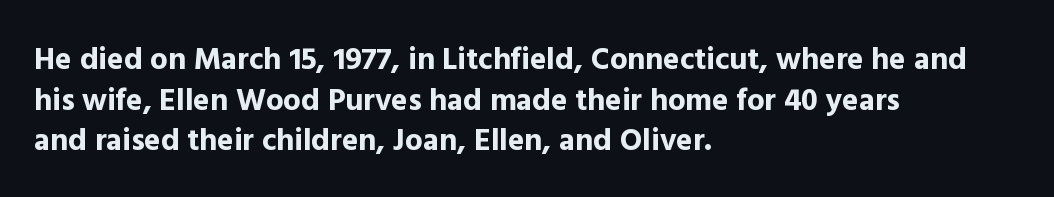
Q: Is the text bold? A: Yes.
Q: Is the text italic (slanted)? A: No, it is upright.
Q: Is the typeface a serif or a sans-serif typeface? A: Sans-serif.
Q: Is the text underlined? A: No.
Q: How is the paragraph aligned? A: Left-aligned.
Q: Is the spacing between letters normal or unusually wide? A: Normal.
Q: Is the spacing between lines tight, normal or loose? A: Normal.
Q: Width (condensed, normal, or wide)? A: Normal.
Q: x-height? A: Medium.
Q: Monospaced? A: No.
